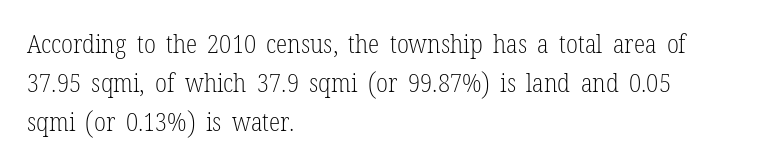
Each new line begins a customary step beneath the previous one. Students, note that the glyphs here touch the page at normal intervals. Letters rest on an invisible, unmarked baseline. Posture: upright roman.
